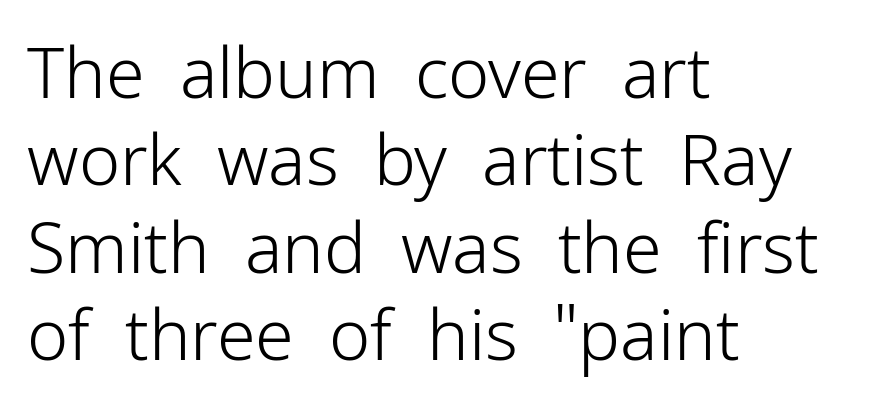
Q: Is the text bold? A: No.
Q: Is the text italic (slanted)? A: No, it is upright.
Q: Is the typeface a serif or a sans-serif typeface? A: Sans-serif.
Q: Is the text underlined? A: No.
Q: How is the paragraph aligned? A: Left-aligned.
Q: Is the spacing between letters normal or unusually wide? A: Normal.
Q: Is the spacing between lines tight, normal or loose? A: Normal.
Q: Width (condensed, normal, or wide)? A: Normal.
Q: Stroke contrast? A: Low.
Q: x-height? A: Medium.
Q: Monospaced? A: No.
